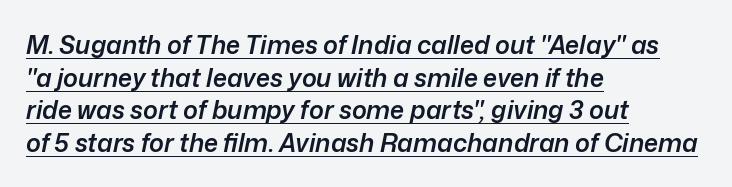
The image shows 25 px text type, italic (leaning right); set left-aligned, normal line spacing (1.31x), normal letter spacing, underlined.
